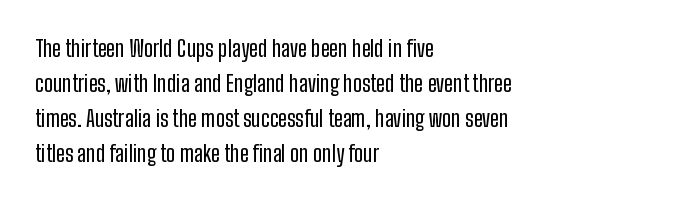
{"italic": "no", "underline": "no", "align": "left", "line_spacing": "normal", "line_spacing_ratio": 1.59, "letter_spacing": "normal", "letter_spacing_em": 0.0, "glyph_px": 22}
